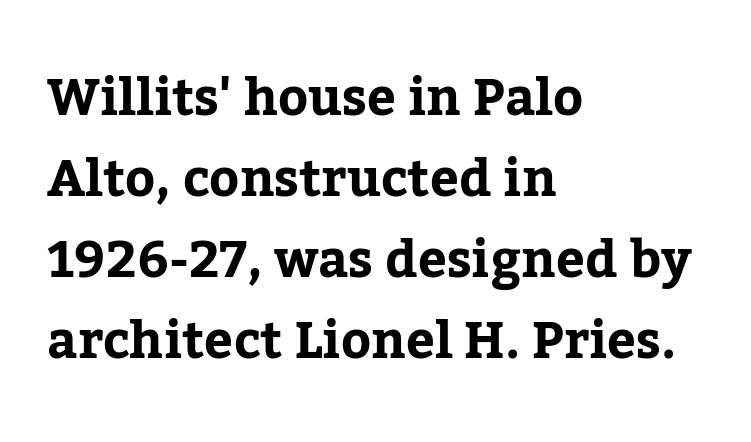
Q: Is the text italic (slanted)? A: No, it is upright.
Q: Is the typeface a serif or a sans-serif typeface? A: Serif.
Q: Is the text underlined? A: No.
Q: How is the paragraph aligned? A: Left-aligned.
Q: Is the spacing between letters normal or unusually wide? A: Normal.
Q: Is the spacing between lines tight, normal or loose? A: Normal.
Q: Width (condensed, normal, or wide)? A: Normal.
Q: Stroke contrast? A: Low.
Q: x-height? A: Medium.
Q: Monospaced? A: No.
